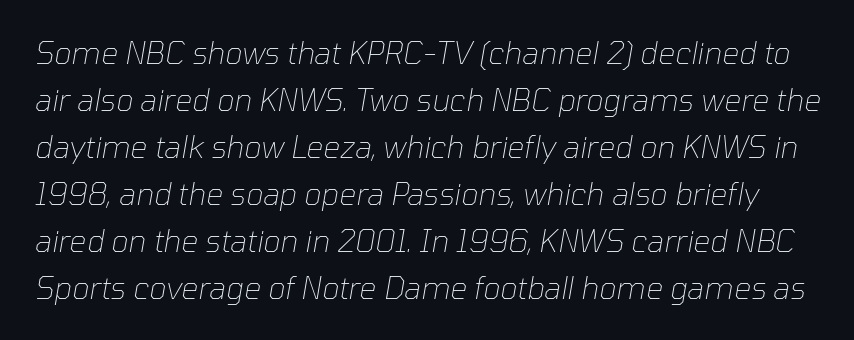
Q: Is the text bold? A: No.
Q: Is the text italic (slanted)? A: Yes, it leans right by about 10 degrees.
Q: Is the text underlined? A: No.
Q: Is the spacing between letters normal or unusually wide? A: Normal.
Q: Is the spacing between lines tight, normal or loose? A: Normal.
Q: Width (condensed, normal, or wide)? A: Normal.
Q: Stroke contrast? A: Low.
Q: x-height? A: Medium.
Q: Monospaced? A: No.
